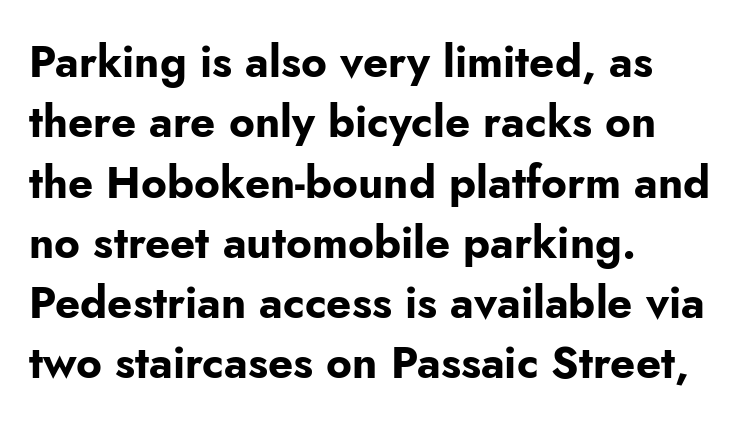
The image shows 44 px bold sans-serif type, upright; set left-aligned, normal line spacing (1.37x), normal letter spacing, not underlined; low stroke contrast and a small x-height.
